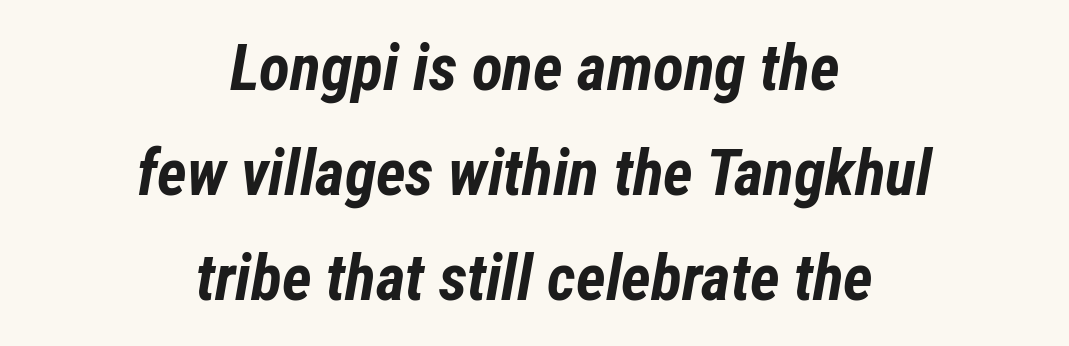
{"italic": "yes", "lean": "right", "slant_degrees": 12, "bold": "yes", "weight": "bold", "width": "condensed", "stroke_contrast": "low", "x_height": "medium", "monospaced": "no", "underline": "no", "align": "center", "line_spacing": "normal", "line_spacing_ratio": 1.64, "letter_spacing": "normal", "letter_spacing_em": 0.0, "glyph_px": 64}
